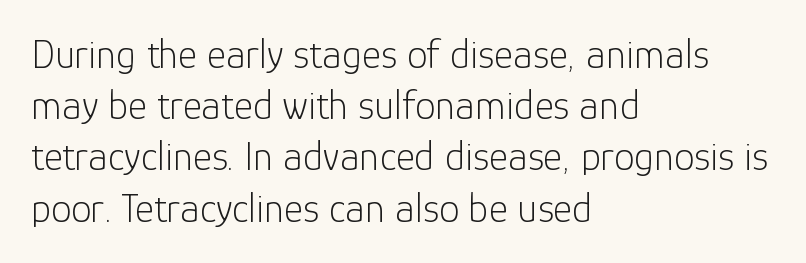
Notice how the passage keeps a crisp vertical edge on the left only. The rows are spaced the way most documents space them. Every character sits straight up, as roman type does. Looks like regular typesetting: each glyph gets only the width it needs. Stroke thickness stays within the range of a standard reading face or lighter. Letter spacing: default.
